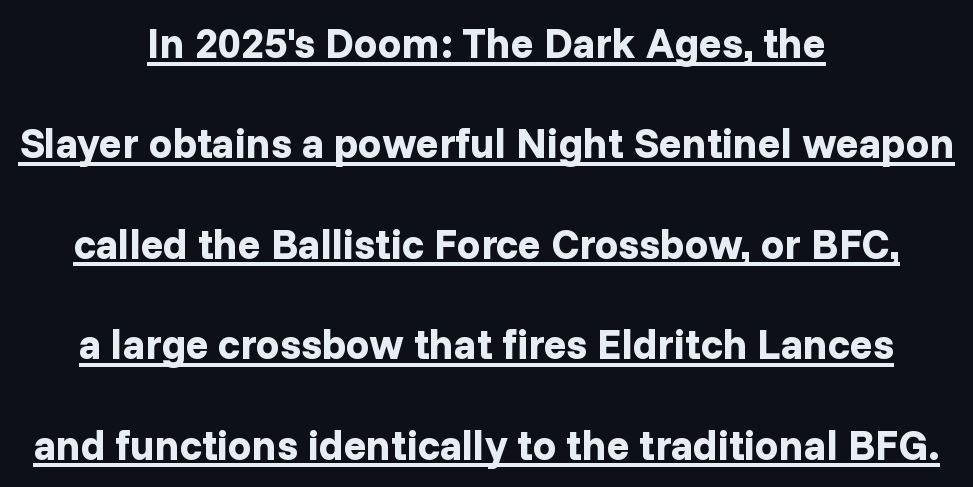
The image shows 42 px bold sans-serif type, upright; set centered, loose line spacing (2.39x), normal letter spacing, underlined; low stroke contrast and a medium x-height.
